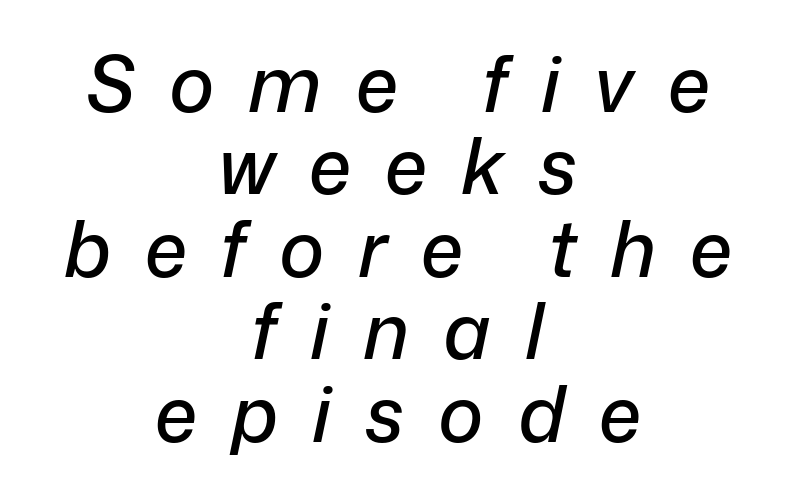
The strip under each line holds only bare page. The passage is arranged like a title page — every line centered. Slanted lettering throughout. These lines are rendered in a variable-pitch font. The gaps between neighbouring characters are conspicuously large. Baseline-to-baseline distance is barely more than the letter height.
